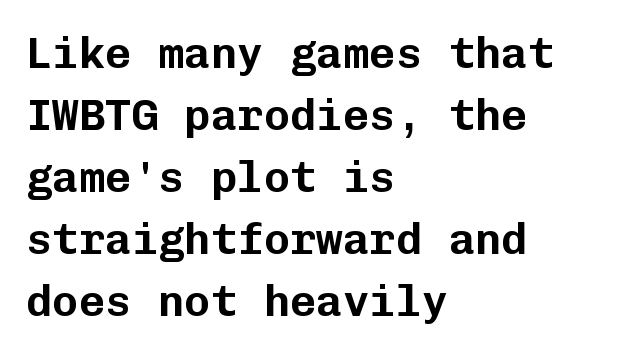
{"serif": "no", "italic": "no", "width": "normal", "stroke_contrast": "low", "x_height": "medium", "monospaced": "yes", "underline": "no", "align": "left", "line_spacing": "normal", "line_spacing_ratio": 1.41, "letter_spacing": "normal", "letter_spacing_em": 0.0, "glyph_px": 44}
